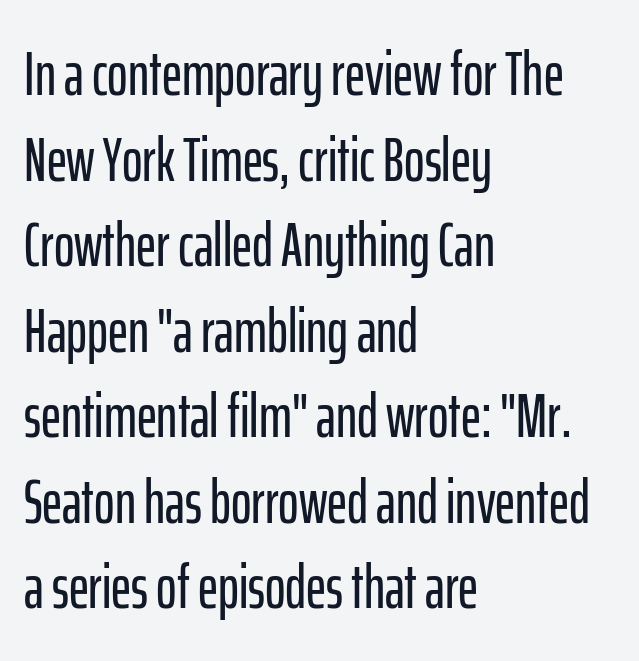
Q: Is the text italic (slanted)? A: No, it is upright.
Q: Is the typeface a serif or a sans-serif typeface? A: Sans-serif.
Q: Is the text underlined? A: No.
Q: How is the paragraph aligned? A: Left-aligned.
Q: Is the spacing between letters normal or unusually wide? A: Normal.
Q: Is the spacing between lines tight, normal or loose? A: Normal.
Q: Width (condensed, normal, or wide)? A: Condensed.
Q: Stroke contrast? A: Low.
Q: x-height? A: Medium.
Q: Monospaced? A: No.
